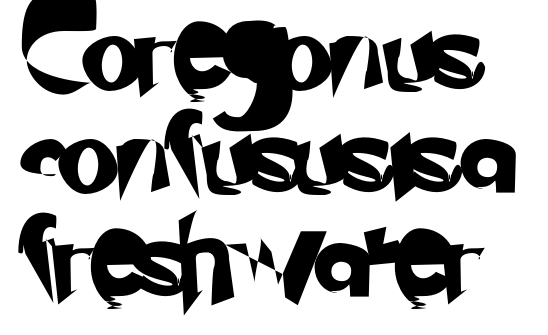
Q: Is the typeface a serif or a sans-serif typeface? A: Sans-serif.
Q: Is the text underlined? A: No.
Q: How is the paragraph aligned? A: Left-aligned.
Q: Is the spacing between letters normal or unusually wide? A: Normal.
Q: Is the spacing between lines tight, normal or loose? A: Normal.
Q: Width (condensed, normal, or wide)? A: Normal.
Q: Stroke contrast? A: Low.
Q: x-height? A: Small.
Q: Monospaced? A: No.
